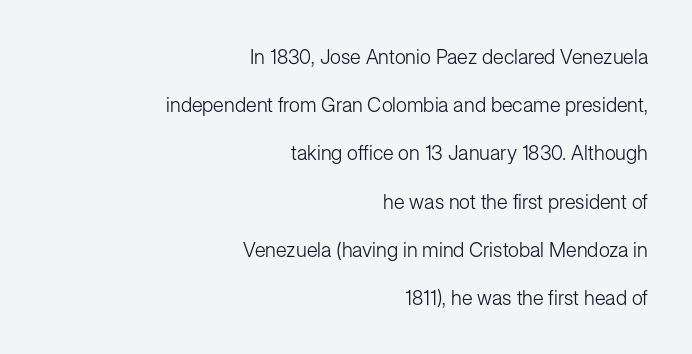
The image shows 20 px text type, upright; set right-aligned, loose line spacing (2.41x), normal letter spacing, not underlined.
